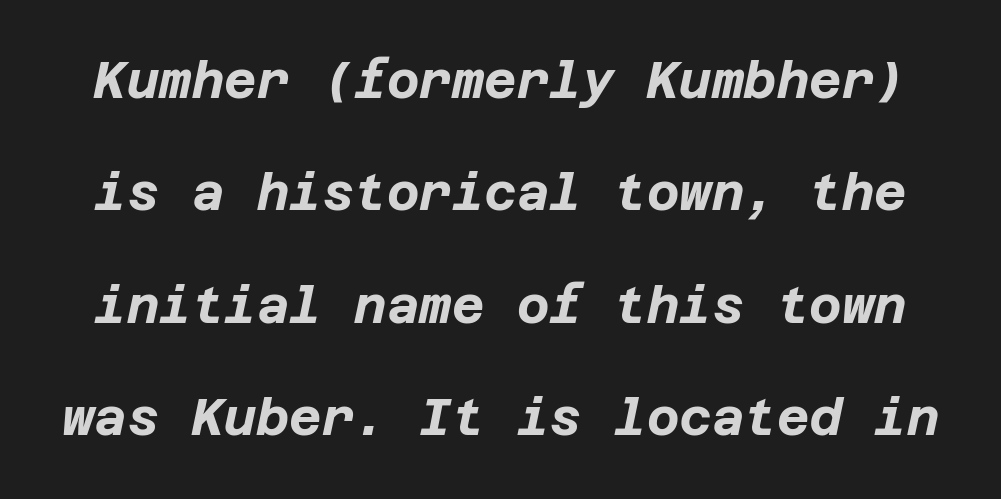
Q: Is the text bold? A: Yes.
Q: Is the text italic (slanted)? A: Yes, it leans right by about 12 degrees.
Q: Is the text underlined? A: No.
Q: Is the spacing between letters normal or unusually wide? A: Normal.
Q: Is the spacing between lines tight, normal or loose? A: Loose.
Q: Width (condensed, normal, or wide)? A: Normal.
Q: Stroke contrast? A: Low.
Q: x-height? A: Large.
